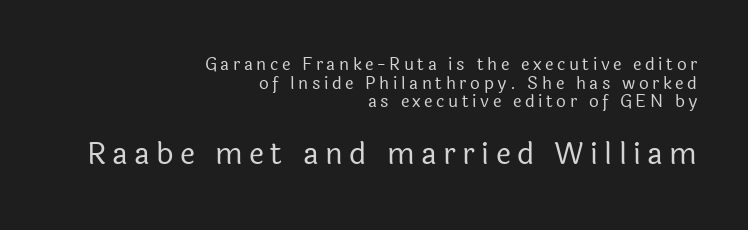
{"serif": "no", "italic": "no", "bold": "no", "weight": "regular", "width": "normal", "x_height": "medium", "monospaced": "no", "underline": "no", "align": "right", "line_spacing": "tight", "line_spacing_ratio": 1.1, "letter_spacing": "wide", "letter_spacing_em": 0.21, "larger_block": "second", "size_ratio": 1.76, "glyph_px": 30}
